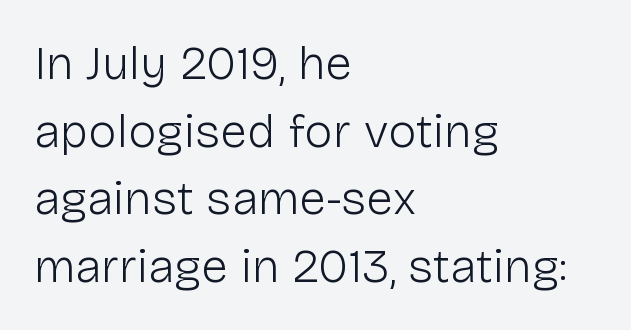
The image shows 48 px light sans-serif type, upright; set left-aligned, normal line spacing (1.41x), normal letter spacing, not underlined; low stroke contrast and a medium x-height.
